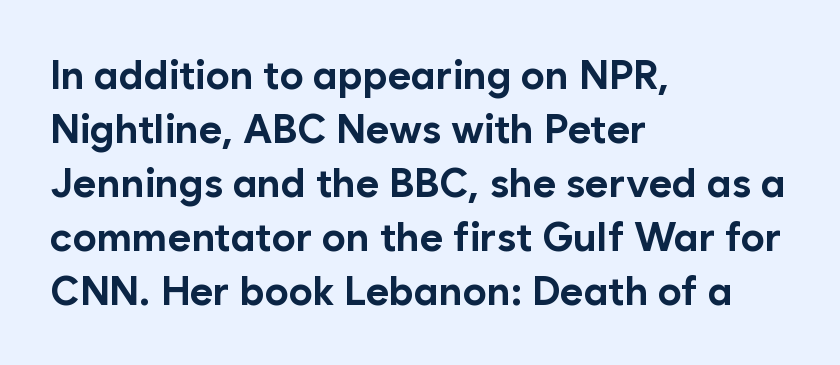
Its strokes are broad and dark, the hallmark of bold type. Alignment: flush left. Every stem runs plumb, perpendicular to the baseline. Is this a fixed-width face? No — the glyphs have proportional, varying widths. Spacing between characters is what you'd get straight out of the box.
